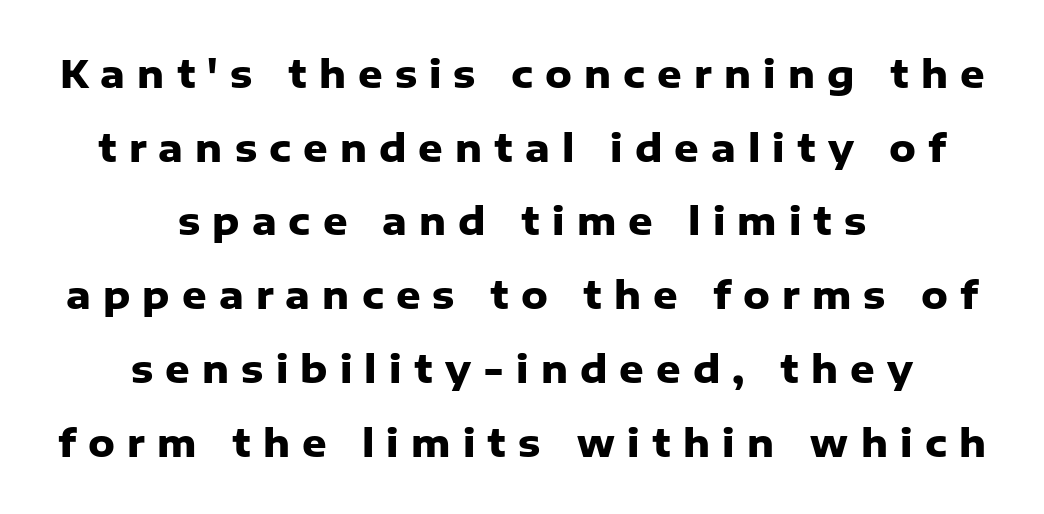
The image shows 38 px heavy sans-serif type, upright; set centered, loose line spacing (1.94x), unusually wide letter spacing (+0.32 em), not underlined; low stroke contrast and a medium x-height.
